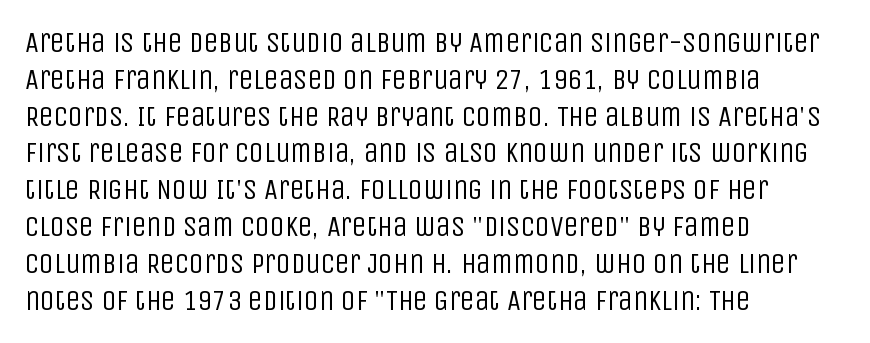
Q: Is the text bold? A: No.
Q: Is the text italic (slanted)? A: No, it is upright.
Q: Is the typeface a serif or a sans-serif typeface? A: Sans-serif.
Q: Is the text underlined? A: No.
Q: How is the paragraph aligned? A: Left-aligned.
Q: Is the spacing between letters normal or unusually wide? A: Normal.
Q: Is the spacing between lines tight, normal or loose? A: Normal.
Q: Width (condensed, normal, or wide)? A: Condensed.
Q: Stroke contrast? A: Low.
Q: x-height? A: Large.
Q: Monospaced? A: No.
